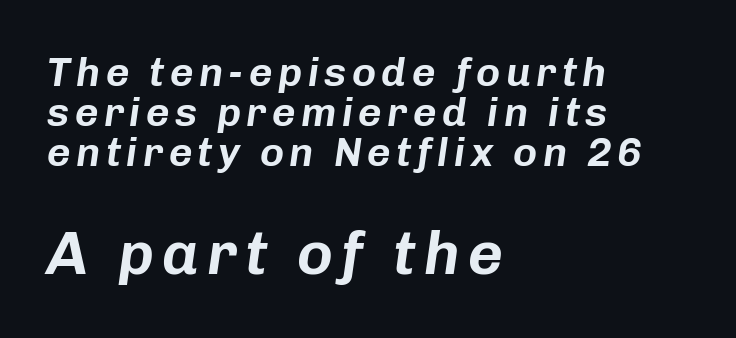
Q: Is the text italic (slanted)? A: Yes, it leans right by about 8 degrees.
Q: Is the text underlined? A: No.
Q: How is the paragraph aligned? A: Left-aligned.
Q: Is the spacing between lines tight, normal or loose? A: Tight.
Q: Which block of text is set in a larger size, the first (top) or the second (bottom)? A: The second (bottom) one.
Q: Width (condensed, normal, or wide)? A: Normal.
Q: Stroke contrast? A: Low.
Q: x-height? A: Medium.
Q: Monospaced? A: No.
